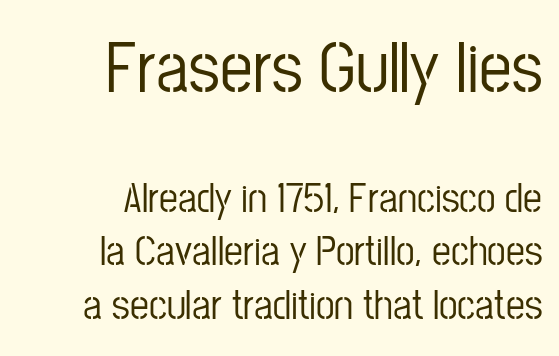
Q: Is the text italic (slanted)? A: No, it is upright.
Q: Is the typeface a serif or a sans-serif typeface? A: Sans-serif.
Q: Is the text underlined? A: No.
Q: How is the paragraph aligned? A: Right-aligned.
Q: Is the spacing between letters normal or unusually wide? A: Normal.
Q: Is the spacing between lines tight, normal or loose? A: Normal.
Q: Which block of text is set in a larger size, the first (top) or the second (bottom)? A: The first (top) one.
Q: Width (condensed, normal, or wide)? A: Condensed.
Q: Stroke contrast? A: Low.
Q: x-height? A: Medium.
Q: Monospaced? A: No.
